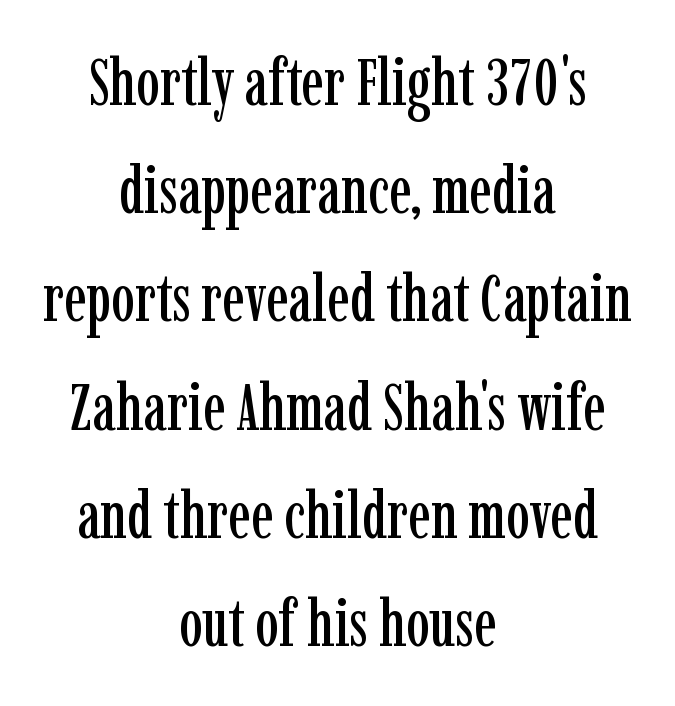
The image shows 66 px condensed serif type, upright; set centered, normal line spacing (1.64x), normal letter spacing, not underlined; low stroke contrast and a medium x-height.
